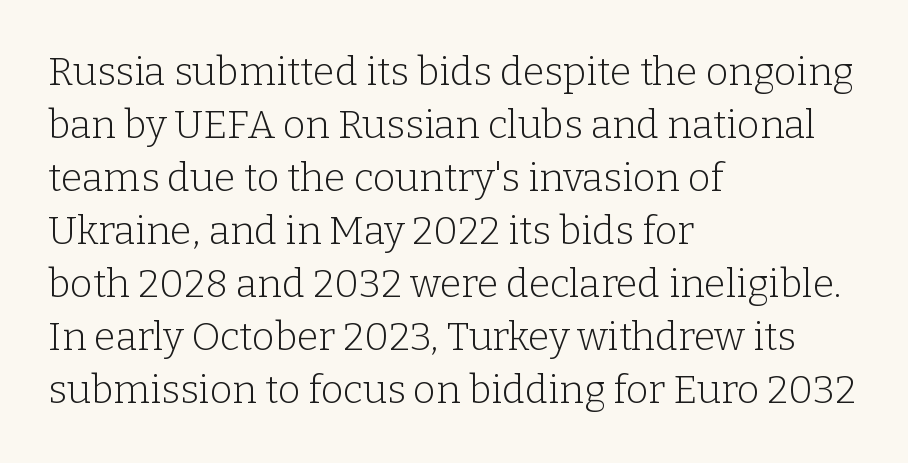
Compared with a centered layout, this one pins lines to the left instead. Designer's note — italics off, roman on. Heaviness? Minimal to ordinary, like unemphasized prose. Stroke terminals: seriffed. The leading is moderate, giving the passage an even texture. The face used here is proportionally spaced, like ordinary book or web type.
